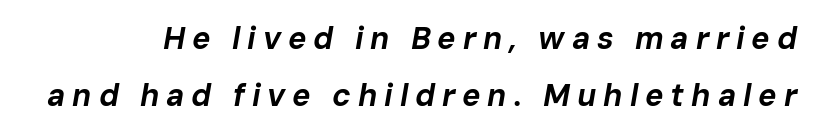
Q: Is the text bold? A: Yes.
Q: Is the text italic (slanted)? A: Yes, it leans right by about 10 degrees.
Q: Is the text underlined? A: No.
Q: Is the spacing between letters normal or unusually wide? A: Unusually wide.
Q: Width (condensed, normal, or wide)? A: Normal.
Q: Stroke contrast? A: Low.
Q: x-height? A: Medium.
Q: Monospaced? A: No.
